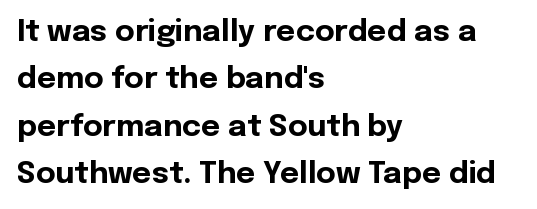
These lines carry a lot of weight — the face is fully bold. Think of a printed novel: that variable character pitch is what you see here. Each line starts at the same left margin while the right side varies. The rendering uses a moderate line-height, typical for paragraphs. Nothing sits at the stroke ends, so this counts as sans-serif. A typesetter would mark this as roman, not italic.
